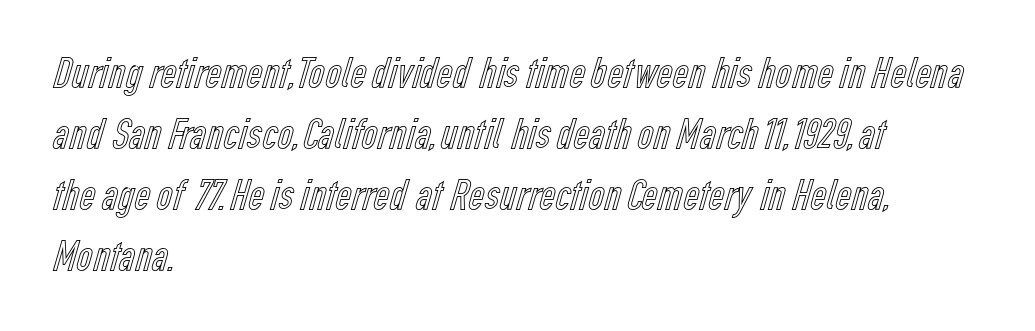
{"width": "condensed", "x_height": "medium", "monospaced": "no", "underline": "no", "align": "left", "line_spacing": "normal", "line_spacing_ratio": 1.39, "letter_spacing": "normal", "letter_spacing_em": 0.0, "glyph_px": 44}
